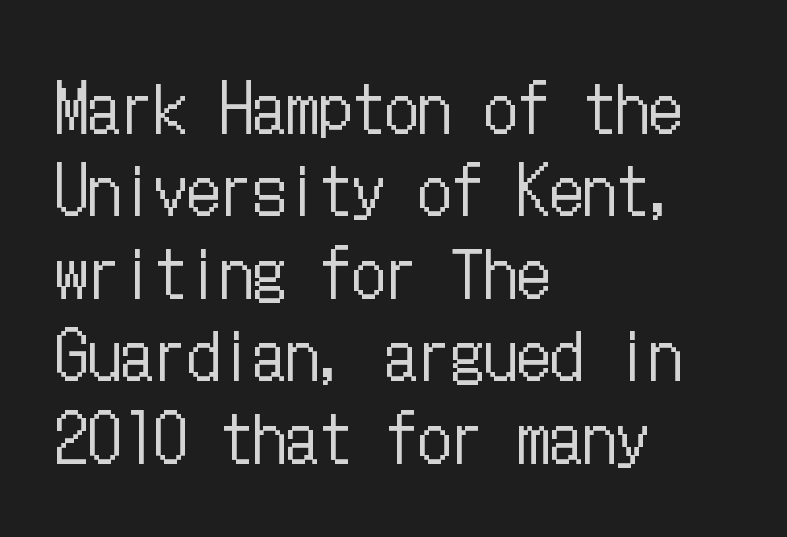
{"italic": "no", "bold": "no", "weight": "regular", "width": "condensed", "stroke_contrast": "low", "x_height": "medium", "underline": "no", "align": "left", "line_spacing": "normal", "line_spacing_ratio": 1.25, "letter_spacing": "normal", "letter_spacing_em": 0.0, "glyph_px": 66}
